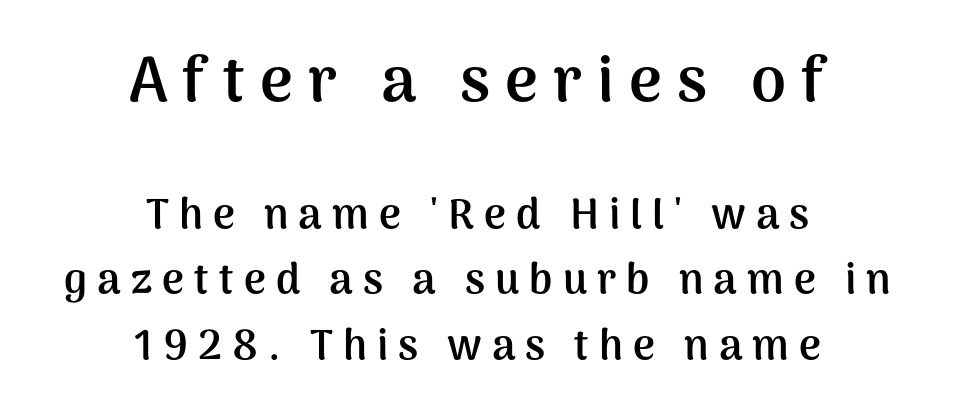
The rendering positions every line midway between the sides. As a designer I'd log this as weight 700, bold. Quick note: underline off. The rendering shrinks the type as you move from the upper chunk to the lower. Compared with typical body copy, the letter spacing here is much looser. Honestly, the row spacing looks completely unremarkable.
